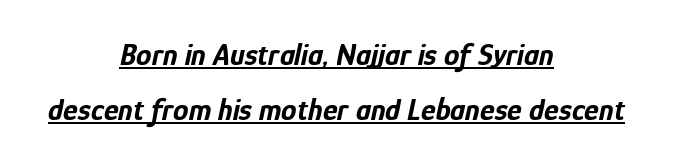
{"italic": "yes", "lean": "right", "slant_degrees": 12, "bold": "yes", "weight": "bold", "width": "condensed", "stroke_contrast": "low", "x_height": "medium", "monospaced": "no", "underline": "yes", "align": "center", "line_spacing_ratio": 1.78, "letter_spacing": "normal", "letter_spacing_em": 0.0, "glyph_px": 31}
